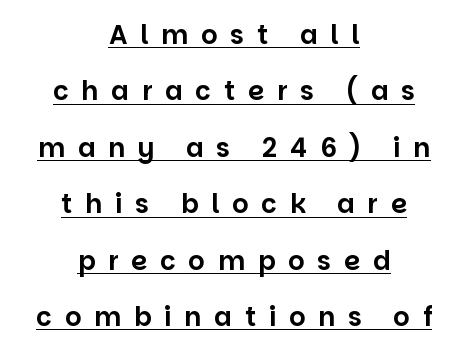
{"italic": "no", "underline": "yes", "align": "center", "line_spacing": "loose", "line_spacing_ratio": 2.17, "letter_spacing": "wide", "letter_spacing_em": 0.49, "glyph_px": 26}
